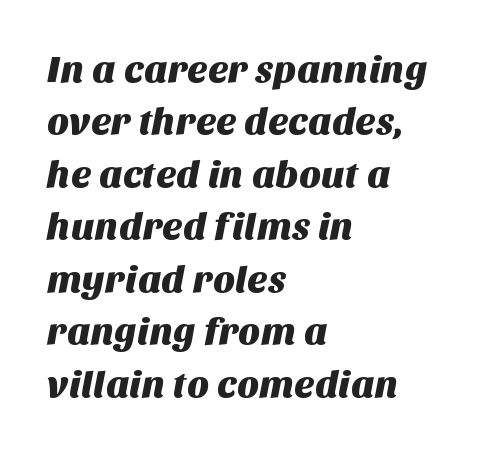
Each word holds together tightly as a unit, with standard inter-letter gaps. Honestly, there is no underline to notice here at all. The compositor pushed each line to the left boundary. Regarding serifs, this sample does without them. Vertically, the passage feels balanced, rows spaced as you'd expect. Note the varied advance widths — an 'i' is clearly narrower than an 'm'.
